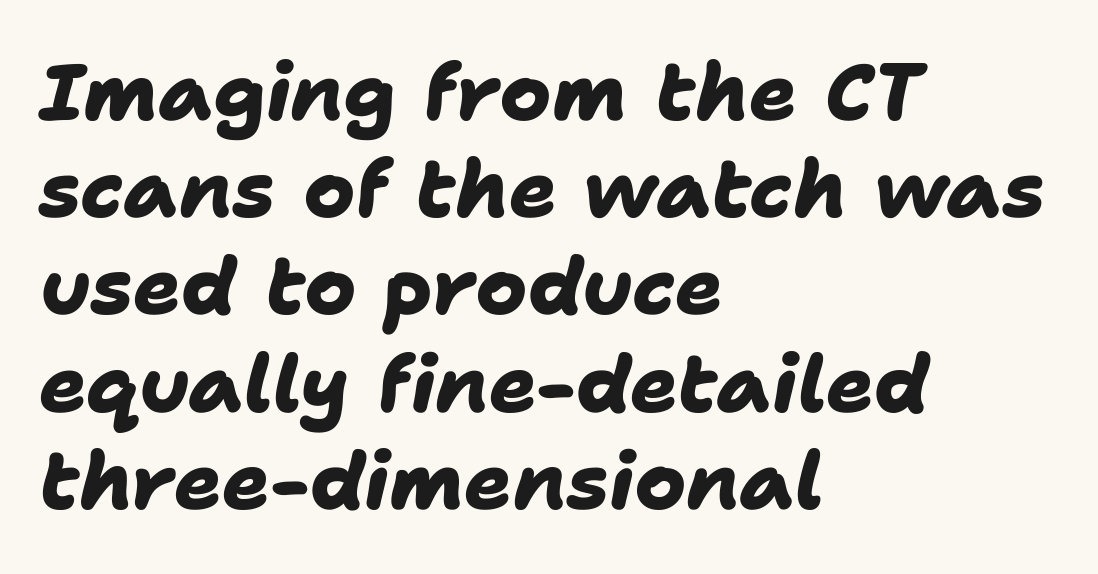
Q: Is the text bold? A: Yes.
Q: Is the typeface a serif or a sans-serif typeface? A: Sans-serif.
Q: Is the text underlined? A: No.
Q: How is the paragraph aligned? A: Left-aligned.
Q: Is the spacing between letters normal or unusually wide? A: Normal.
Q: Width (condensed, normal, or wide)? A: Normal.
Q: Stroke contrast? A: Low.
Q: x-height? A: Medium.
Q: Monospaced? A: No.
